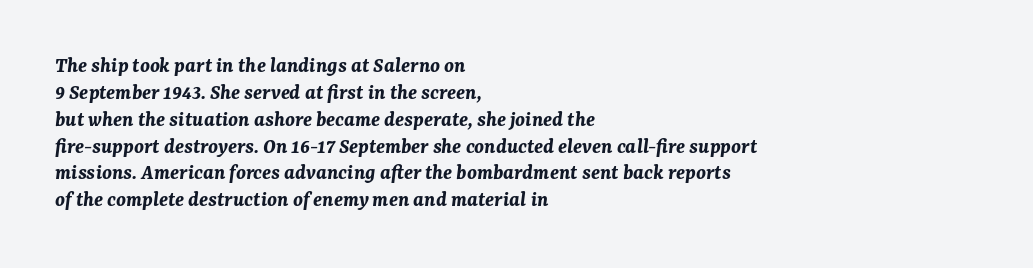
Q: Is the text bold? A: Yes.
Q: Is the text italic (slanted)? A: Yes, it leans right by about 7 degrees.
Q: Is the text underlined? A: No.
Q: How is the paragraph aligned? A: Left-aligned.
Q: Is the spacing between letters normal or unusually wide? A: Normal.
